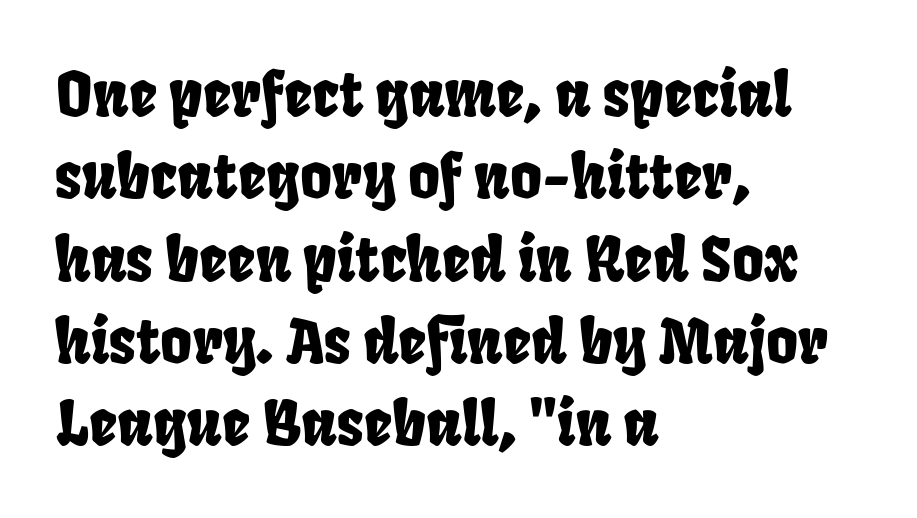
The image shows 61 px condensed sans-serif type; set left-aligned, normal line spacing (1.35x), normal letter spacing, not underlined; low stroke contrast and a large x-height.
